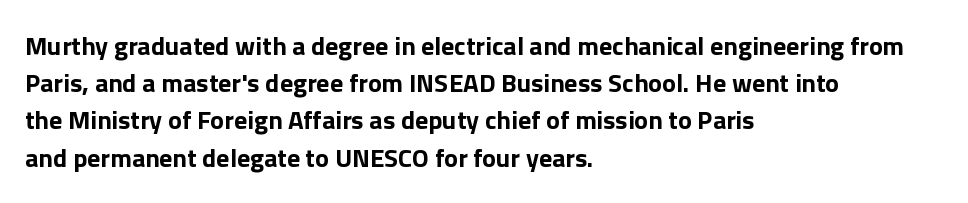
Q: Is the text bold? A: Yes.
Q: Is the text italic (slanted)? A: No, it is upright.
Q: Is the text underlined? A: No.
Q: How is the paragraph aligned? A: Left-aligned.
Q: Is the spacing between letters normal or unusually wide? A: Normal.
Q: Is the spacing between lines tight, normal or loose? A: Normal.
